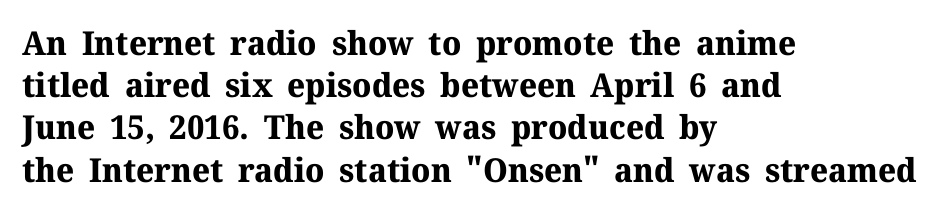
These lines keep a tight, regular rhythm from letter to letter. The space beneath each line is pristine and unruled. No italicization has been applied; the sample stays upright. These words are printed bold, with thick strokes throughout. The rows are spaced the way most documents space them. Looks like regular typesetting: each glyph gets only the width it needs.
